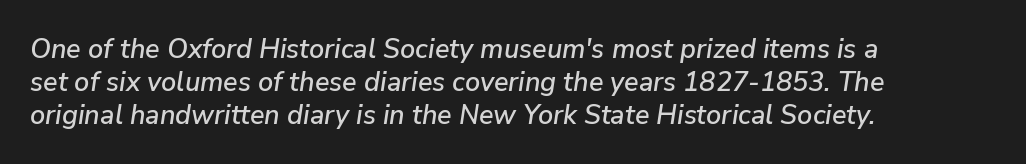
The image shows 27 px text type, italic (leaning right); set left-aligned, line spacing 1.22x, normal letter spacing, not underlined.
